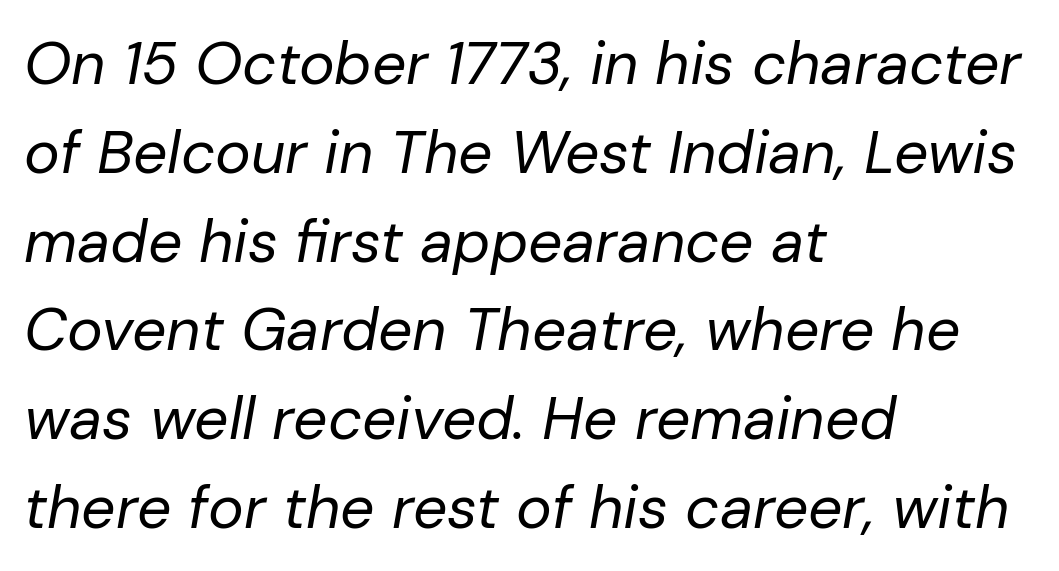
The image shows 60 px regular-weight type, italic (leaning right); set left-aligned, normal line spacing (1.48x), normal letter spacing, not underlined; low stroke contrast and a medium x-height.
